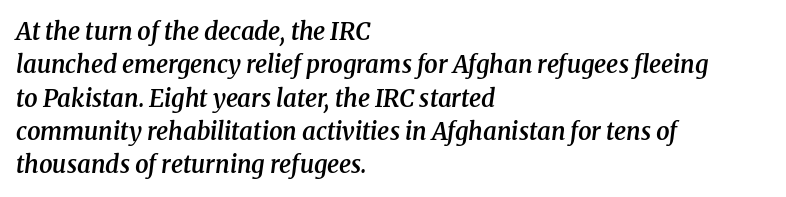
The image shows 24 px text type, italic (leaning right); set left-aligned, normal line spacing (1.39x), normal letter spacing, not underlined.
